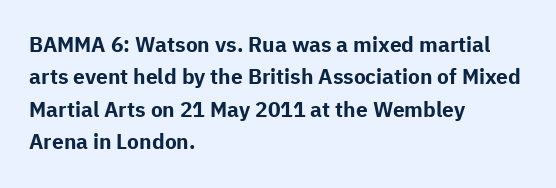
Q: Is the text bold? A: Yes.
Q: Is the text italic (slanted)? A: No, it is upright.
Q: Is the text underlined? A: No.
Q: How is the paragraph aligned? A: Left-aligned.
Q: Is the spacing between letters normal or unusually wide? A: Normal.
Q: Is the spacing between lines tight, normal or loose? A: Normal.
